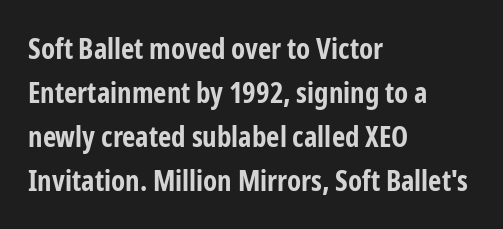
{"serif": "no", "italic": "no", "bold": "yes", "weight": "bold", "width": "condensed", "stroke_contrast": "low", "x_height": "medium", "monospaced": "no", "underline": "no", "align": "left", "line_spacing": "normal", "line_spacing_ratio": 1.52, "letter_spacing": "normal", "letter_spacing_em": 0.0, "glyph_px": 29}
